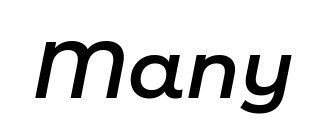
{"italic": "yes", "lean": "right", "slant_degrees": 11, "bold": "semi", "weight": "semibold", "width": "normal", "stroke_contrast": "low", "x_height": "medium", "monospaced": "no", "underline": "no", "letter_spacing": "normal", "letter_spacing_em": 0.0, "glyph_px": 79}
